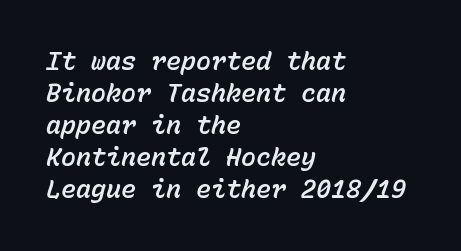
The image shows 25 px text type, italic (leaning right); set left-aligned, normal line spacing (1.28x), normal letter spacing, not underlined.
